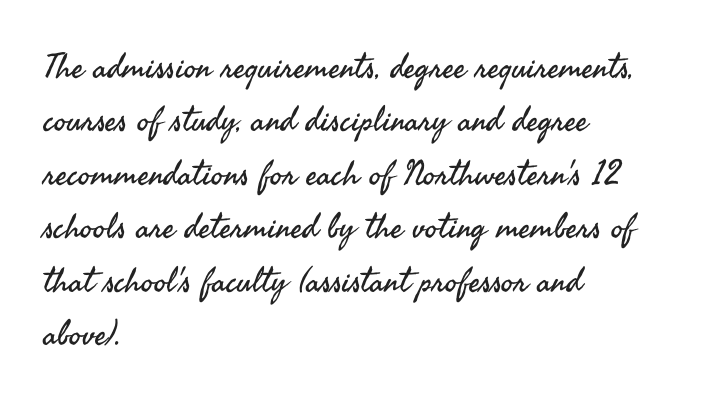
Q: Is the text bold? A: No.
Q: Is the text italic (slanted)? A: Yes.
Q: Is the typeface a serif or a sans-serif typeface? A: Sans-serif.
Q: Is the text underlined? A: No.
Q: How is the paragraph aligned? A: Left-aligned.
Q: Is the spacing between letters normal or unusually wide? A: Normal.
Q: Is the spacing between lines tight, normal or loose? A: Normal.
Q: Width (condensed, normal, or wide)? A: Normal.
Q: Stroke contrast? A: Medium.
Q: x-height? A: Small.
Q: Monospaced? A: No.
